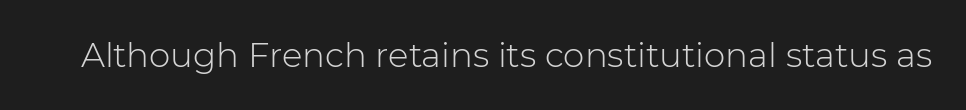
Q: Is the text bold? A: No.
Q: Is the text italic (slanted)? A: No, it is upright.
Q: Is the typeface a serif or a sans-serif typeface? A: Sans-serif.
Q: Is the text underlined? A: No.
Q: Is the spacing between letters normal or unusually wide? A: Normal.
Q: Width (condensed, normal, or wide)? A: Normal.
Q: Stroke contrast? A: Low.
Q: x-height? A: Medium.
Q: Monospaced? A: No.
